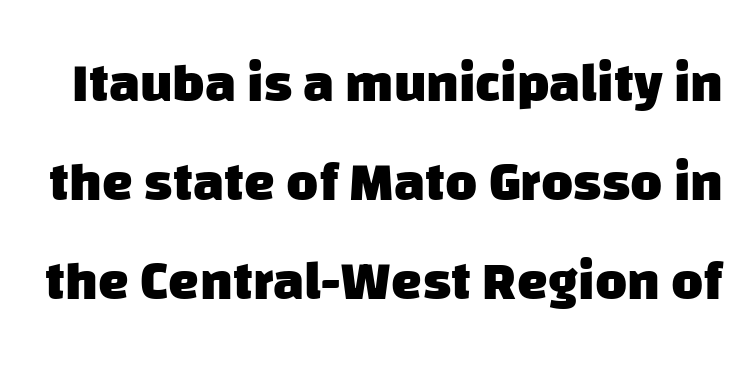
{"serif": "no", "bold": "yes", "weight": "heavy", "width": "normal", "stroke_contrast": "low", "x_height": "large", "monospaced": "no", "underline": "no", "line_spacing_ratio": 1.8, "letter_spacing": "normal", "letter_spacing_em": 0.0, "glyph_px": 55}
